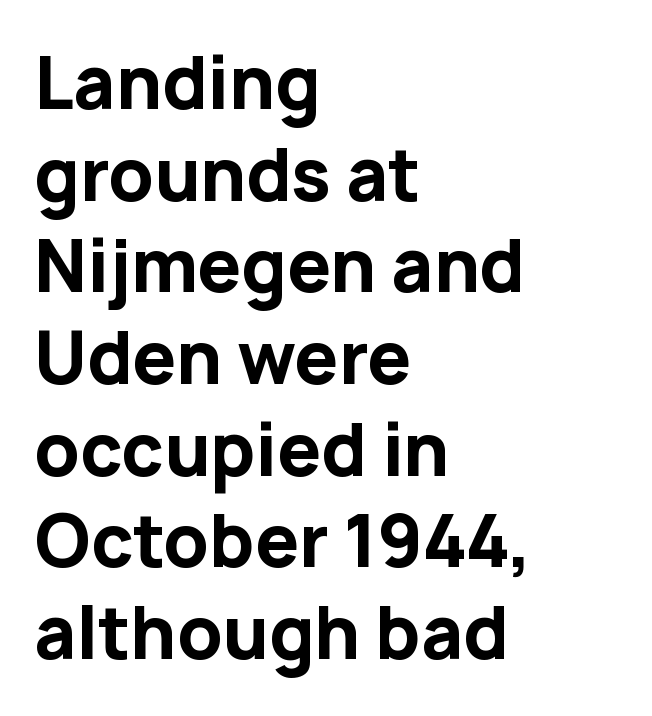
The image shows 70 px bold sans-serif type, upright; set left-aligned, normal line spacing (1.31x), normal letter spacing, not underlined; low stroke contrast and a medium x-height.
